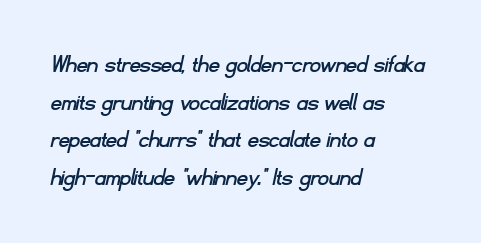
Line beginnings align vertically; line endings do not. Baseline-to-baseline distance is the conventional proportion of letter height. Does extra space separate the letters? No, they use regular spacing. Each row of text sits above clean, open space.
